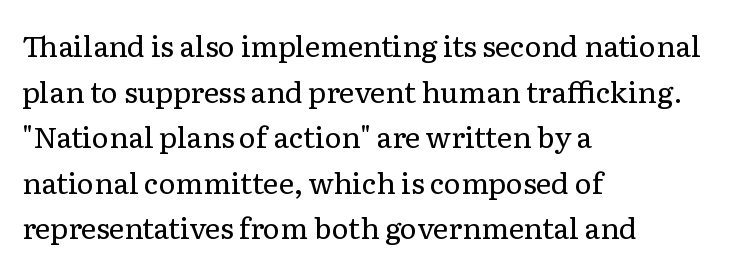
Each stroke keeps to a modest, everyday thickness or less. Proportional: the letters do not fall into vertical columns. Designer's note — italics off, roman on. Line starts are locked; line ends wander. A typesetter would label this face a serif.
